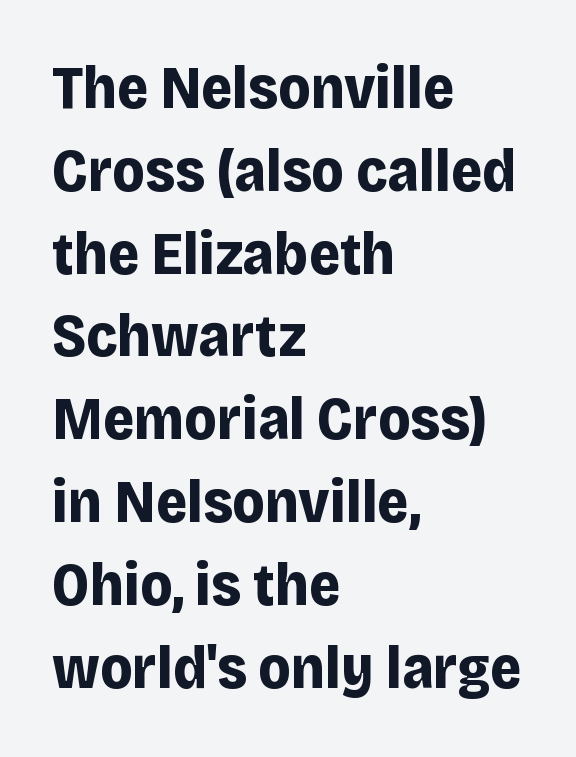
Does the leading feel generous? No, just average. Character widths vary here, with narrow letters taking less room than wide ones. Look at the stroke-to-counter ratio: heavy, a bold. The text was rendered using a sans face with plain stroke endings. Line beginnings align vertically; line endings do not. A typesetter would mark this as roman, not italic.
